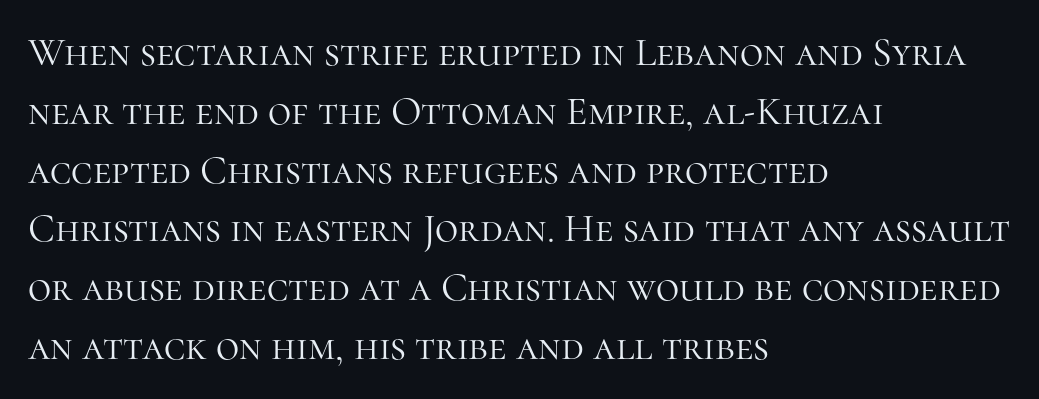
{"serif": "yes", "italic": "no", "bold": "no", "weight": "light", "width": "normal", "stroke_contrast": "high", "x_height": "medium", "monospaced": "no", "underline": "no", "align": "left", "line_spacing": "normal", "line_spacing_ratio": 1.47, "letter_spacing": "normal", "letter_spacing_em": 0.0, "glyph_px": 40}
